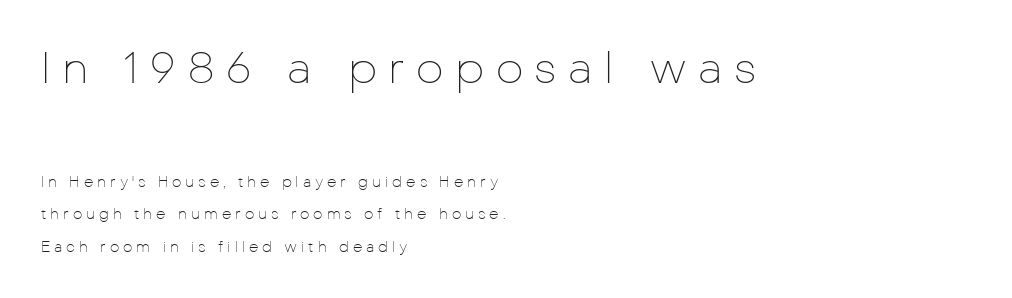
{"serif": "no", "italic": "no", "bold": "no", "weight": "thin", "width": "normal", "stroke_contrast": "low", "x_height": "medium", "monospaced": "no", "underline": "no", "align": "left", "line_spacing": "loose", "line_spacing_ratio": 2.17, "letter_spacing": "wide", "letter_spacing_em": 0.26, "larger_block": "first", "size_ratio": 2.93, "glyph_px": 44}
